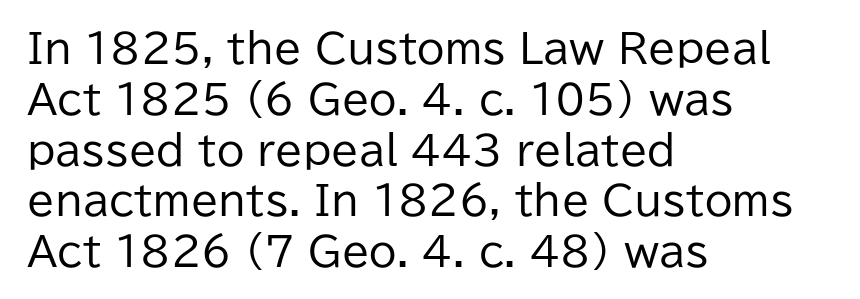
Q: Is the text bold? A: No.
Q: Is the text italic (slanted)? A: No, it is upright.
Q: Is the typeface a serif or a sans-serif typeface? A: Sans-serif.
Q: Is the text underlined? A: No.
Q: How is the paragraph aligned? A: Left-aligned.
Q: Is the spacing between letters normal or unusually wide? A: Normal.
Q: Is the spacing between lines tight, normal or loose? A: Normal.
Q: Width (condensed, normal, or wide)? A: Normal.
Q: Stroke contrast? A: Low.
Q: x-height? A: Medium.
Q: Monospaced? A: No.
